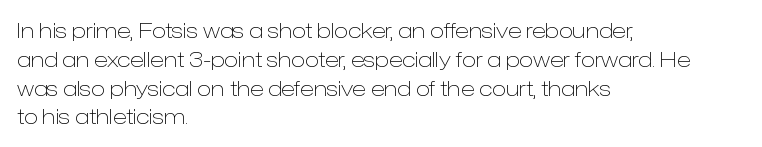
Q: Is the text bold? A: No.
Q: Is the text italic (slanted)? A: No, it is upright.
Q: Is the text underlined? A: No.
Q: How is the paragraph aligned? A: Left-aligned.
Q: Is the spacing between letters normal or unusually wide? A: Normal.
Q: Is the spacing between lines tight, normal or loose? A: Normal.
